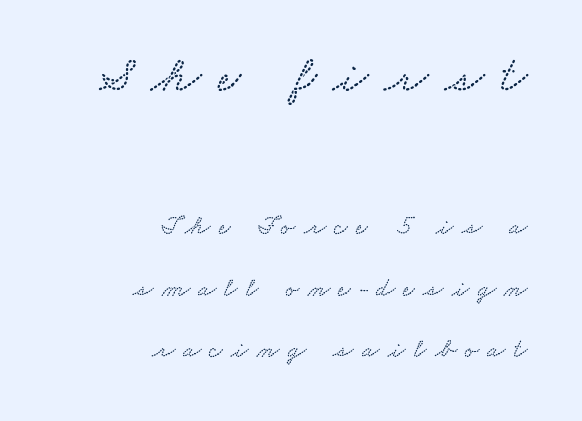
The image shows 51 px wide type; set right-aligned, loose line spacing (2.36x), unusually wide letter spacing (+0.32 em), not underlined; the first (top) block is 1.96x larger; low stroke contrast and a small x-height.
